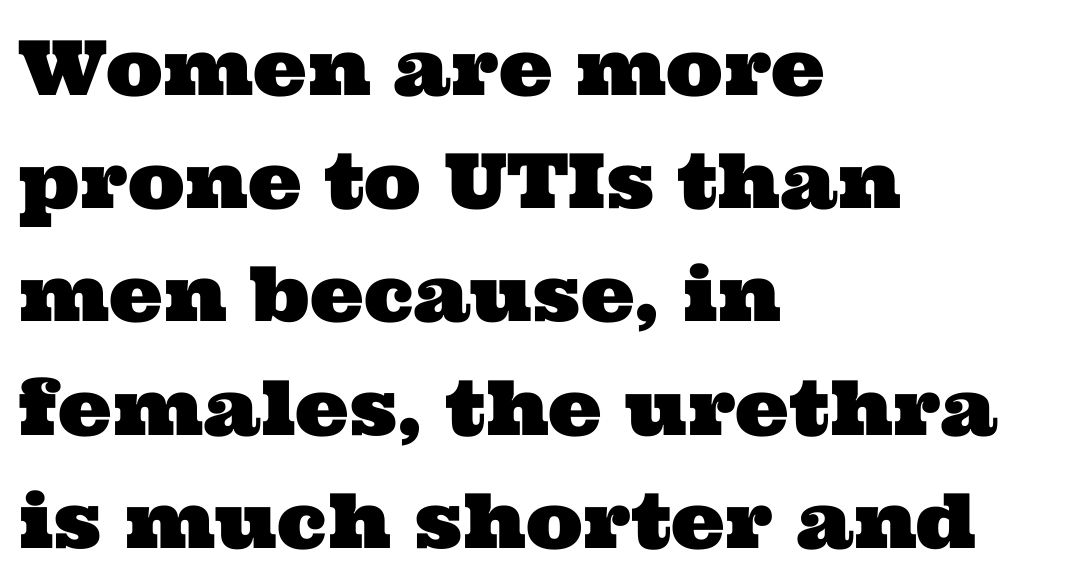
{"serif": "yes", "width": "wide", "stroke_contrast": "medium", "x_height": "medium", "monospaced": "no", "underline": "no", "align": "left", "line_spacing": "normal", "line_spacing_ratio": 1.49, "letter_spacing": "normal", "letter_spacing_em": 0.0, "glyph_px": 76}
